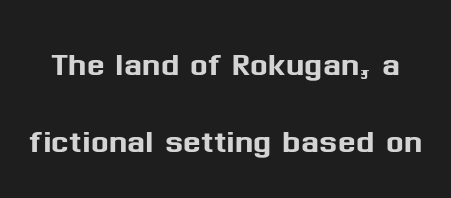
{"serif": "no", "italic": "no", "width": "normal", "stroke_contrast": "medium", "x_height": "medium", "monospaced": "no", "underline": "no", "line_spacing_ratio": 1.83, "letter_spacing": "normal", "letter_spacing_em": 0.0, "glyph_px": 42}
